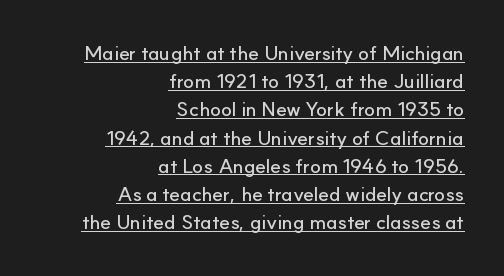
The image shows 20 px text type, upright; set right-aligned, normal line spacing (1.41x), normal letter spacing, underlined.
